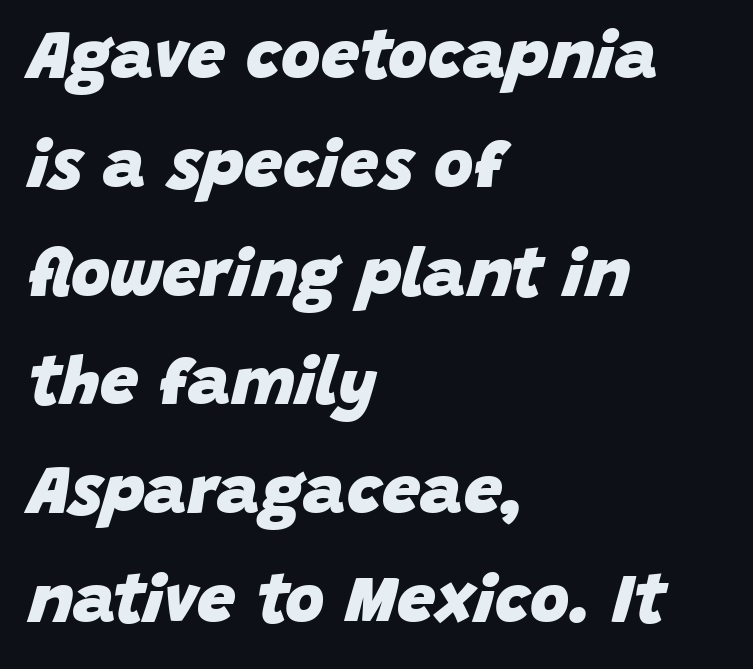
The image shows 68 px heavy type, italic (leaning right); set left-aligned, normal line spacing (1.6x), normal letter spacing, not underlined; low stroke contrast and a large x-height.
